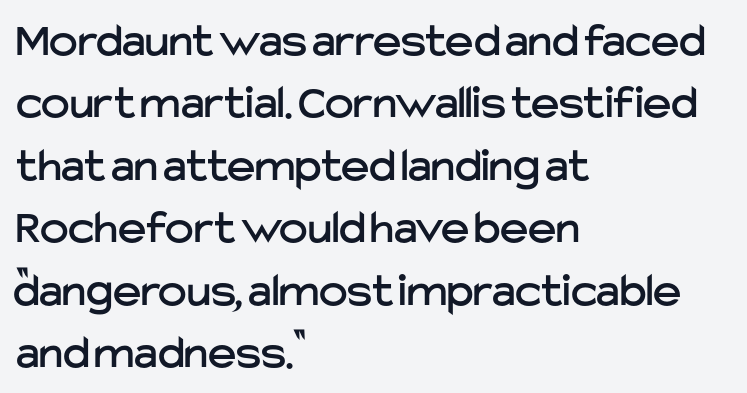
Q: Is the text italic (slanted)? A: No, it is upright.
Q: Is the typeface a serif or a sans-serif typeface? A: Sans-serif.
Q: Is the text underlined? A: No.
Q: How is the paragraph aligned? A: Left-aligned.
Q: Is the spacing between letters normal or unusually wide? A: Normal.
Q: Is the spacing between lines tight, normal or loose? A: Normal.
Q: Width (condensed, normal, or wide)? A: Normal.
Q: Stroke contrast? A: Low.
Q: x-height? A: Medium.
Q: Monospaced? A: No.
